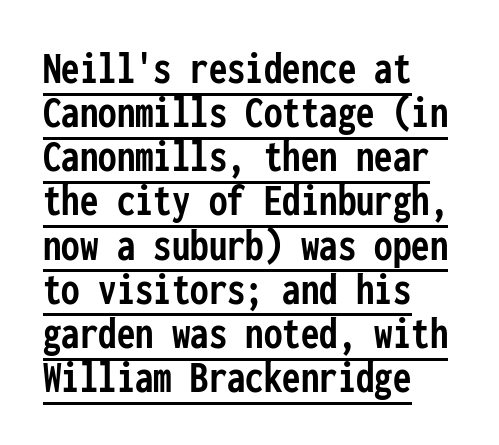
Q: Is the text bold? A: Yes.
Q: Is the text italic (slanted)? A: No, it is upright.
Q: Is the typeface a serif or a sans-serif typeface? A: Sans-serif.
Q: Is the text underlined? A: Yes.
Q: How is the paragraph aligned? A: Left-aligned.
Q: Is the spacing between letters normal or unusually wide? A: Normal.
Q: Is the spacing between lines tight, normal or loose? A: Tight.
Q: Width (condensed, normal, or wide)? A: Condensed.
Q: Stroke contrast? A: Low.
Q: x-height? A: Medium.
Q: Monospaced? A: Yes.
